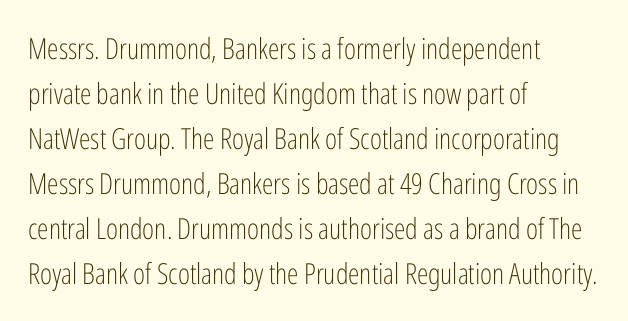
The image shows 29 px light, condensed sans-serif type, upright; set left-aligned, normal line spacing (1.55x), normal letter spacing, not underlined; low stroke contrast and a medium x-height.
